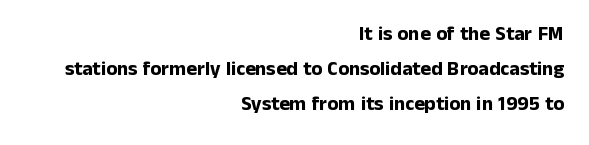
Stroke thickness is high; the sample reads as a true bold. This rendering features lettering with no underline. Look at the tracking — it's just the regular setting, nothing added. This rendering uses right alignment, leaving the left contour irregular.
